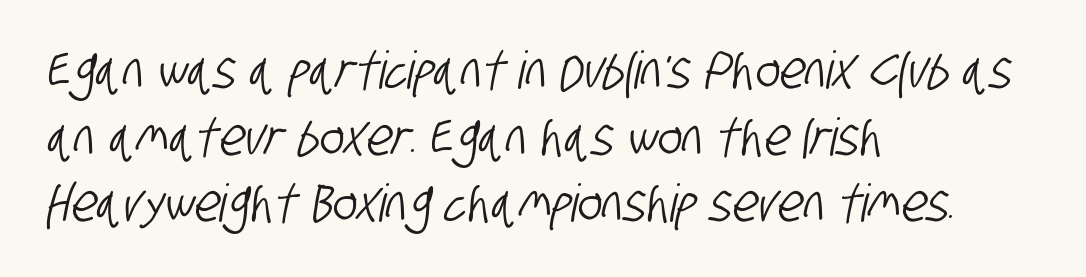
The image shows 52 px condensed sans-serif type; set left-aligned, normal line spacing (1.28x), normal letter spacing, not underlined; low stroke contrast and a large x-height.
